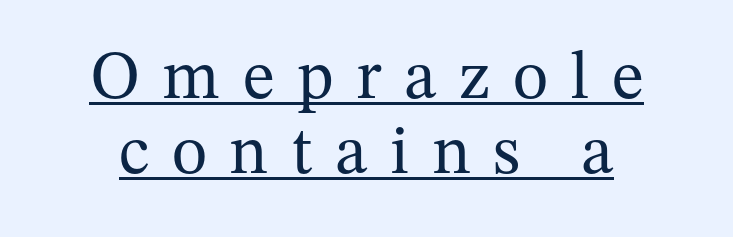
{"serif": "yes", "italic": "no", "bold": "no", "weight": "regular", "width": "normal", "stroke_contrast": "medium", "x_height": "medium", "monospaced": "no", "underline": "yes", "line_spacing": "tight", "line_spacing_ratio": 1.11, "letter_spacing": "wide", "letter_spacing_em": 0.33, "glyph_px": 68}
